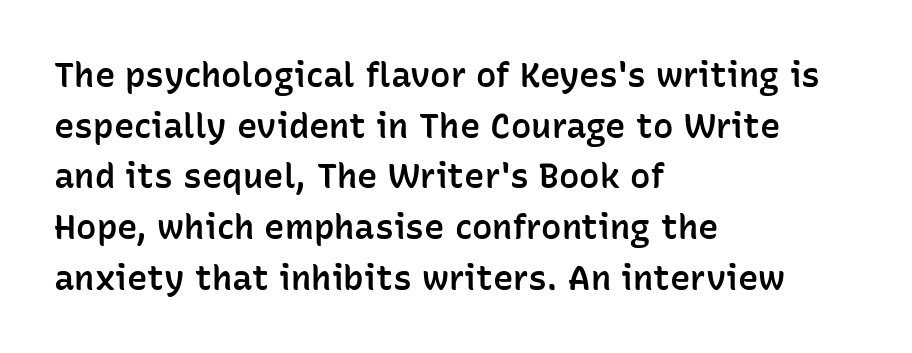
The image shows 34 px semibold sans-serif type, upright; set left-aligned, normal line spacing (1.49x), normal letter spacing, not underlined; low stroke contrast and a medium x-height.
